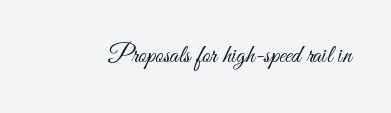
{"bold": "no", "underline": "no", "letter_spacing": "normal", "letter_spacing_em": 0.0, "glyph_px": 25}
